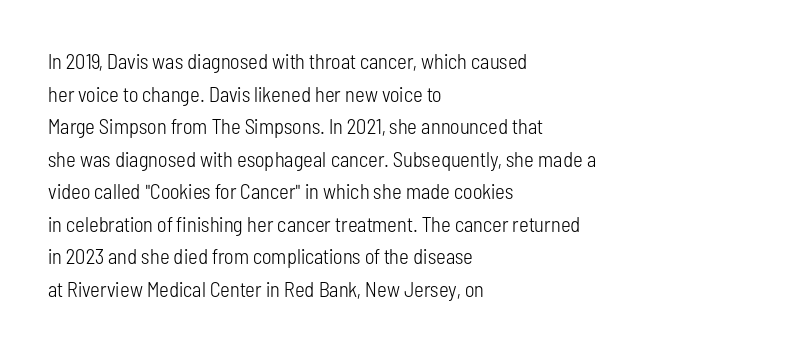
The axis of the letterforms is exactly vertical. Here the glyphs are tracked normally, forming tight word shapes. Descenders hang freely into open space. Line beginnings align vertically; line endings do not. The rows are spaced the way most documents space them.
